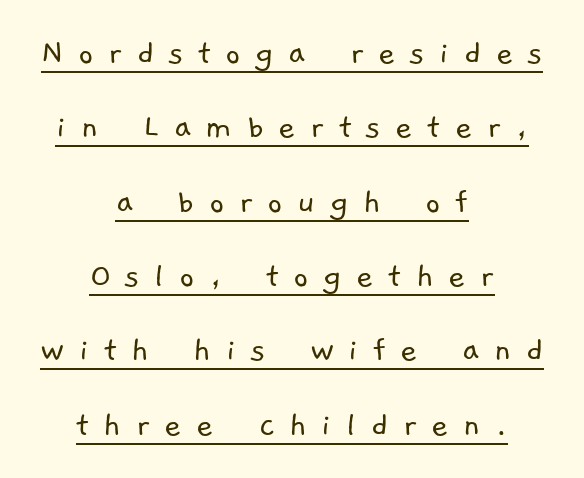
The image shows 37 px light sans-serif type; set centered, loose line spacing (2.01x), unusually wide letter spacing (+0.39 em), underlined; low stroke contrast and a medium x-height.
